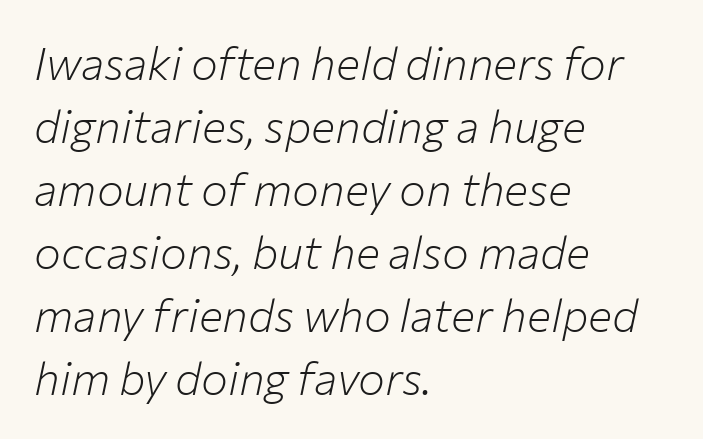
No word sits above an underline. Quick note: italic. No extra ink here — the face is not bold. The text block is weighted toward the left margin, trailing off unevenly rightward. Regarding leading, the lines here are spaced in the standard way. These lines are rendered in a variable-pitch font.
